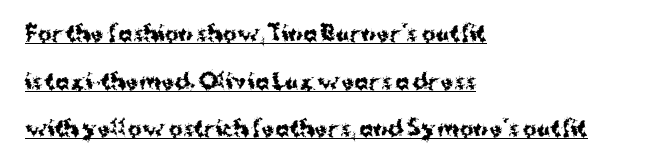
The image shows 21 px bold type, upright; set left-aligned, loose line spacing (2.27x), normal letter spacing, underlined.
